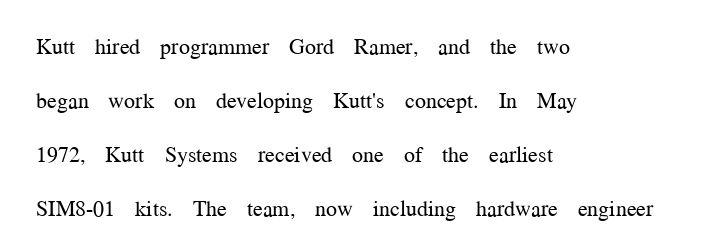
The image shows 22 px text type, upright; set left-aligned, loose line spacing (2.45x), normal letter spacing, not underlined.
